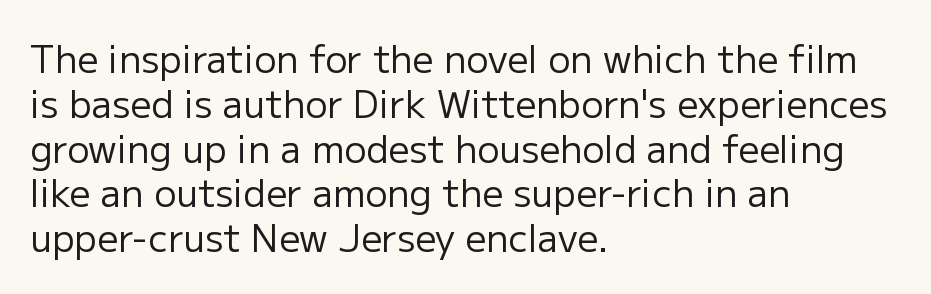
{"serif": "no", "italic": "no", "bold": "no", "weight": "regular", "width": "normal", "stroke_contrast": "low", "x_height": "medium", "monospaced": "no", "underline": "no", "align": "left", "line_spacing_ratio": 1.21, "letter_spacing": "normal", "letter_spacing_em": 0.0, "glyph_px": 37}
